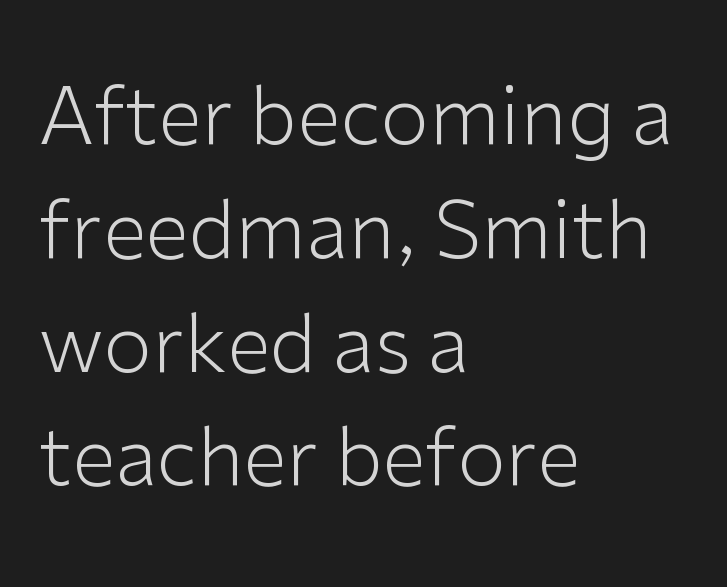
{"serif": "no", "italic": "no", "bold": "no", "weight": "light", "width": "normal", "stroke_contrast": "low", "x_height": "medium", "monospaced": "no", "underline": "no", "align": "left", "line_spacing": "normal", "line_spacing_ratio": 1.44, "letter_spacing": "normal", "letter_spacing_em": 0.0, "glyph_px": 79}
